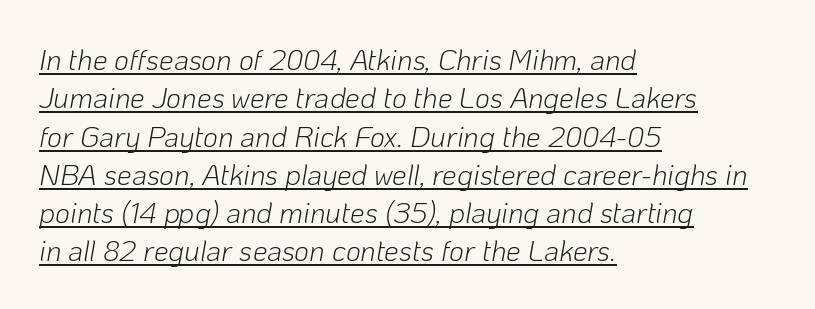
{"italic": "yes", "lean": "right", "slant_degrees": 10, "bold": "no", "weight": "light", "width": "normal", "stroke_contrast": "low", "x_height": "medium", "monospaced": "no", "underline": "yes", "align": "left", "line_spacing": "normal", "line_spacing_ratio": 1.32, "letter_spacing": "normal", "letter_spacing_em": 0.0, "glyph_px": 29}
